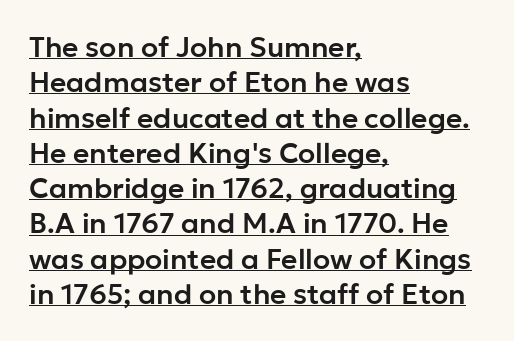
Q: Is the text italic (slanted)? A: No, it is upright.
Q: Is the typeface a serif or a sans-serif typeface? A: Sans-serif.
Q: Is the text underlined? A: Yes.
Q: How is the paragraph aligned? A: Left-aligned.
Q: Is the spacing between letters normal or unusually wide? A: Normal.
Q: Is the spacing between lines tight, normal or loose? A: Normal.
Q: Width (condensed, normal, or wide)? A: Normal.
Q: Stroke contrast? A: Low.
Q: x-height? A: Medium.
Q: Monospaced? A: No.
